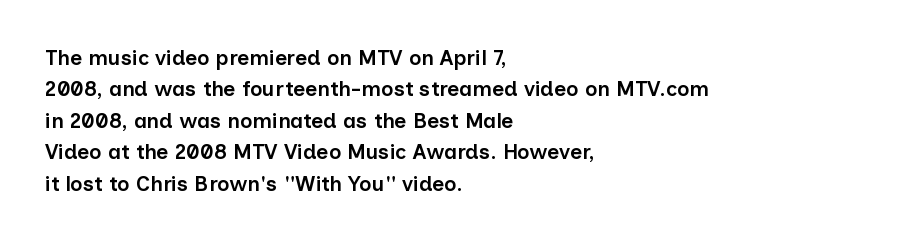
Q: Is the text bold? A: Semi-bold.
Q: Is the text italic (slanted)? A: No, it is upright.
Q: Is the text underlined? A: No.
Q: How is the paragraph aligned? A: Left-aligned.
Q: Is the spacing between letters normal or unusually wide? A: Normal.
Q: Is the spacing between lines tight, normal or loose? A: Normal.
